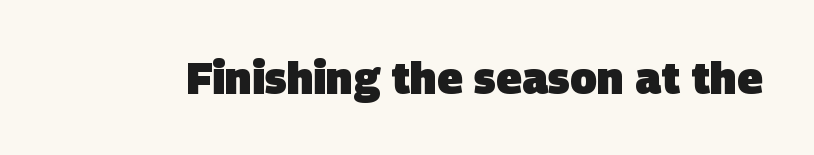
Q: Is the text bold? A: Yes.
Q: Is the typeface a serif or a sans-serif typeface? A: Sans-serif.
Q: Is the text underlined? A: No.
Q: Is the spacing between letters normal or unusually wide? A: Normal.
Q: Width (condensed, normal, or wide)? A: Normal.
Q: Stroke contrast? A: Low.
Q: x-height? A: Large.
Q: Monospaced? A: No.
